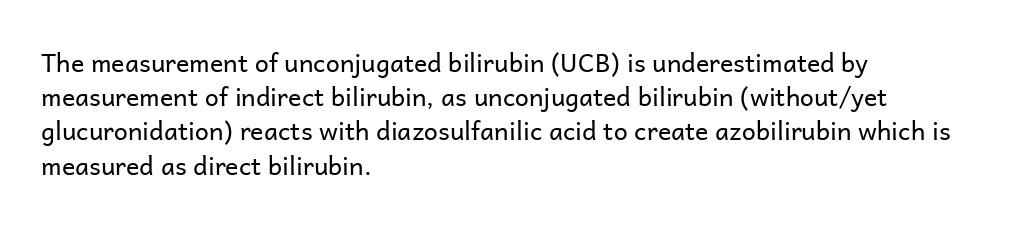
{"italic": "no", "bold": "no", "underline": "no", "align": "left", "line_spacing": "normal", "line_spacing_ratio": 1.37, "letter_spacing": "normal", "letter_spacing_em": 0.0, "glyph_px": 25}
